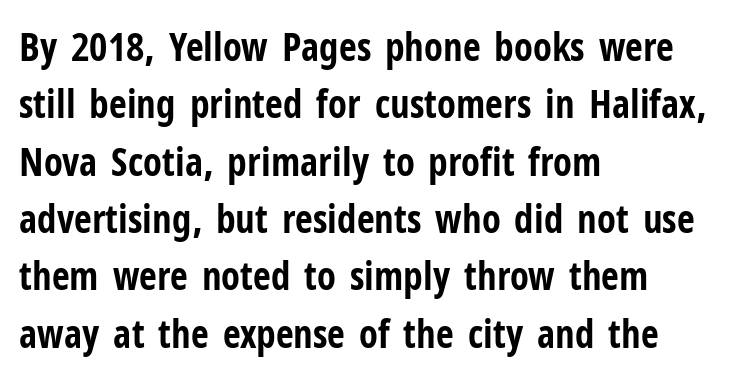
Q: Is the text bold? A: Yes.
Q: Is the text italic (slanted)? A: No, it is upright.
Q: Is the typeface a serif or a sans-serif typeface? A: Sans-serif.
Q: Is the text underlined? A: No.
Q: How is the paragraph aligned? A: Left-aligned.
Q: Is the spacing between letters normal or unusually wide? A: Normal.
Q: Is the spacing between lines tight, normal or loose? A: Normal.
Q: Width (condensed, normal, or wide)? A: Condensed.
Q: Stroke contrast? A: Low.
Q: x-height? A: Medium.
Q: Monospaced? A: No.
